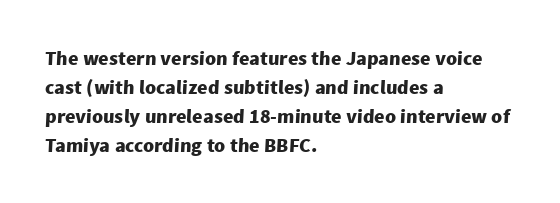
Q: Is the text bold? A: Yes.
Q: Is the text underlined? A: No.
Q: How is the paragraph aligned? A: Left-aligned.
Q: Is the spacing between letters normal or unusually wide? A: Normal.
Q: Is the spacing between lines tight, normal or loose? A: Normal.
